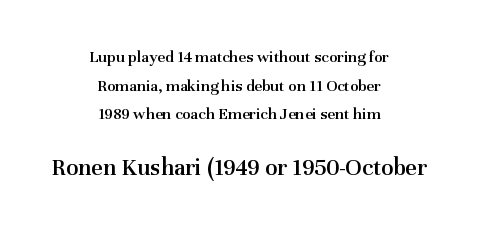
Q: Is the text bold? A: Semi-bold.
Q: Is the text italic (slanted)? A: No, it is upright.
Q: Is the text underlined? A: No.
Q: How is the paragraph aligned? A: Centered.
Q: Is the spacing between letters normal or unusually wide? A: Normal.
Q: Is the spacing between lines tight, normal or loose? A: Normal.
Q: Which block of text is set in a larger size, the first (top) or the second (bottom)? A: The second (bottom) one.
